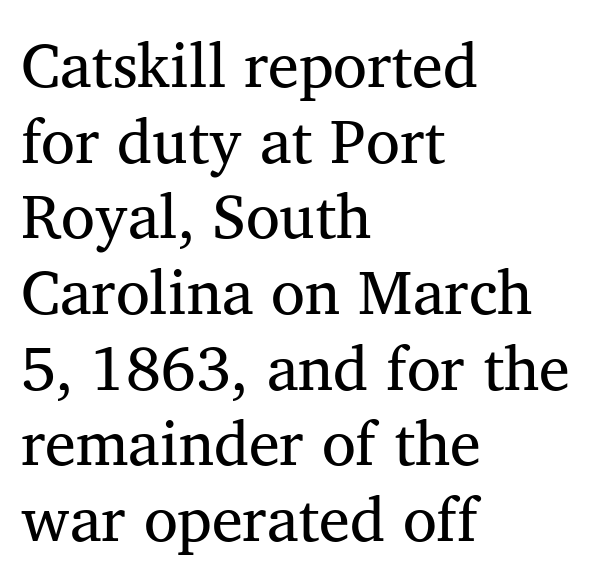
The image shows 62 px regular-weight serif type; set left-aligned, line spacing 1.22x, normal letter spacing, not underlined; medium stroke contrast and a medium x-height.
